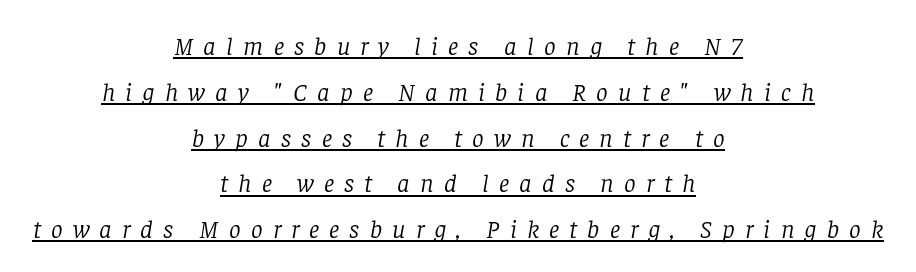
The setting favours the middle, as headings and verse often do. Stems and bowls with no extra thickness — not bold. Underlined type. The whole block is typeset with a tilt.
